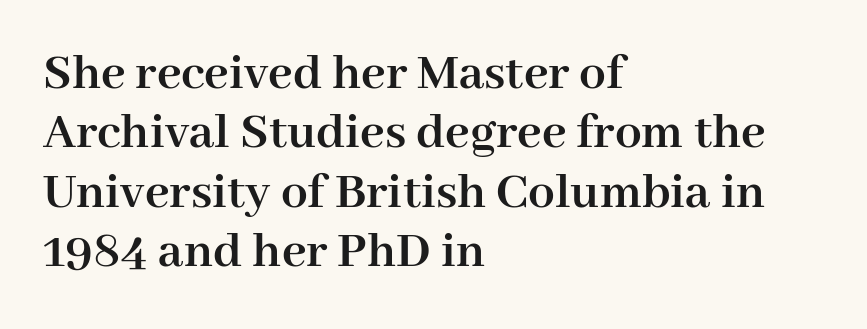
Q: Is the text bold? A: Yes.
Q: Is the text italic (slanted)? A: No, it is upright.
Q: Is the typeface a serif or a sans-serif typeface? A: Serif.
Q: Is the text underlined? A: No.
Q: How is the paragraph aligned? A: Left-aligned.
Q: Is the spacing between letters normal or unusually wide? A: Normal.
Q: Is the spacing between lines tight, normal or loose? A: Tight.
Q: Width (condensed, normal, or wide)? A: Normal.
Q: Stroke contrast? A: High.
Q: x-height? A: Medium.
Q: Monospaced? A: No.
